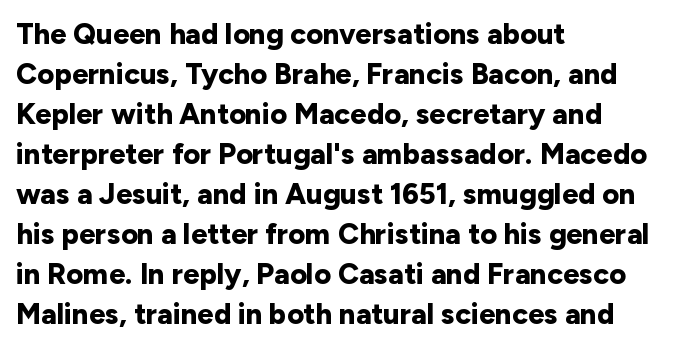
{"serif": "no", "italic": "no", "bold": "yes", "weight": "bold", "width": "normal", "stroke_contrast": "low", "x_height": "medium", "monospaced": "no", "underline": "no", "align": "left", "line_spacing": "normal", "line_spacing_ratio": 1.38, "letter_spacing": "normal", "letter_spacing_em": 0.0, "glyph_px": 29}
